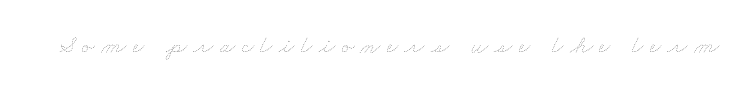
{"bold": "no", "underline": "no", "letter_spacing": "wide", "letter_spacing_em": 0.25, "glyph_px": 24}
